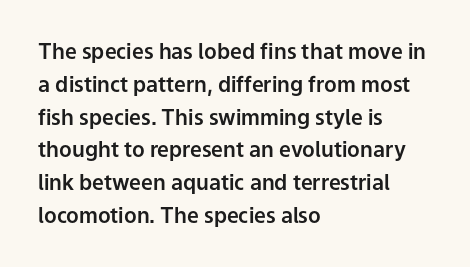
Whoever set this chose a conventional vertical rhythm. Quick note: not italic, upright. Only glyphs here, with clear space below each row. The horizontal fit of the characters is conventional and even. Notice how the passage keeps a crisp vertical edge on the left only.
